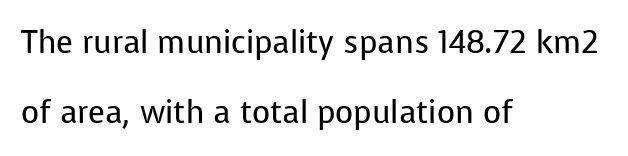
Q: Is the text bold? A: No.
Q: Is the text italic (slanted)? A: No, it is upright.
Q: Is the typeface a serif or a sans-serif typeface? A: Sans-serif.
Q: Is the text underlined? A: No.
Q: How is the paragraph aligned? A: Left-aligned.
Q: Is the spacing between letters normal or unusually wide? A: Normal.
Q: Is the spacing between lines tight, normal or loose? A: Loose.
Q: Width (condensed, normal, or wide)? A: Normal.
Q: Stroke contrast? A: Low.
Q: x-height? A: Medium.
Q: Monospaced? A: No.
